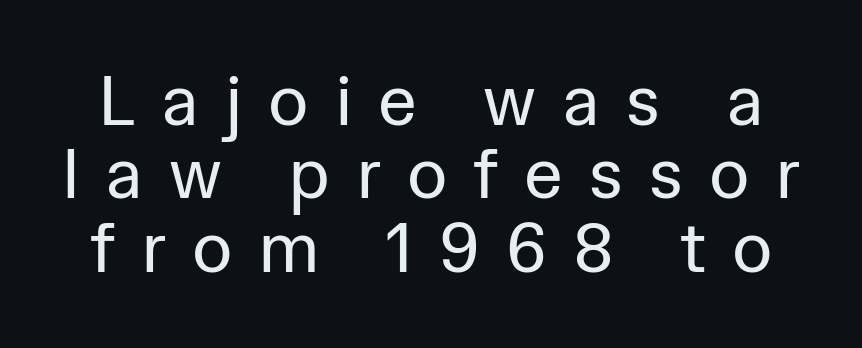
Loose tracking; the words dissolve into strings of separated letters. Varying glyph widths throughout — classic text-font behaviour. Posture: upright roman. Stems and bowls with no extra thickness — not bold.
